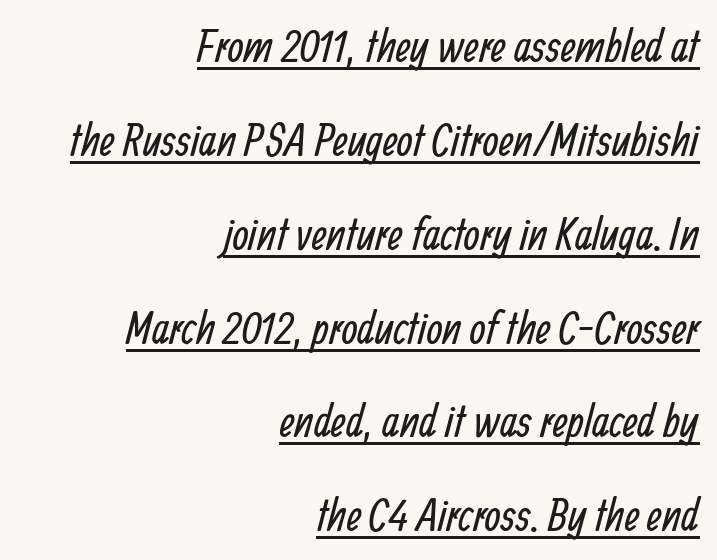
The image shows 46 px regular-weight, condensed sans-serif type; set right-aligned, loose line spacing (2.04x), normal letter spacing, underlined; low stroke contrast and a medium x-height.
